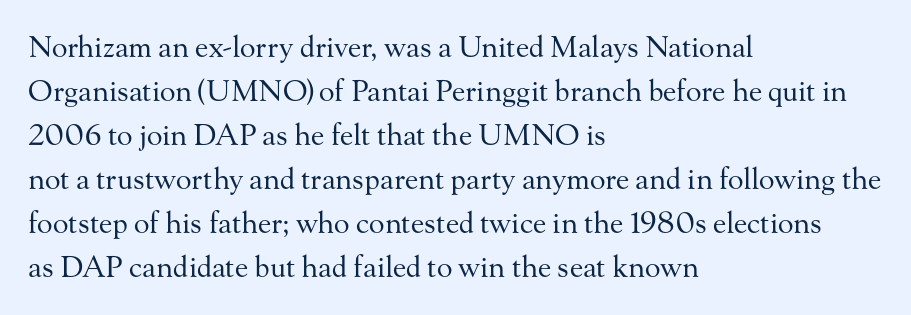
The image shows 29 px regular-weight serif type, upright; set left-aligned, normal line spacing (1.52x), normal letter spacing, not underlined; medium stroke contrast and a small x-height.
